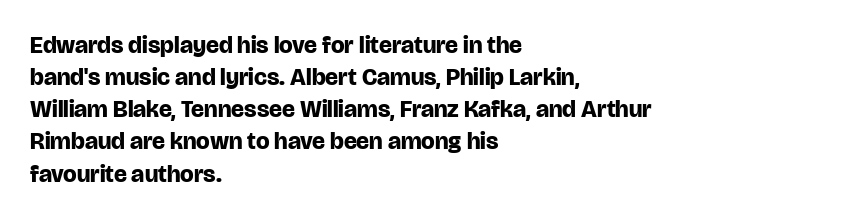
Q: Is the text bold? A: Yes.
Q: Is the text italic (slanted)? A: No, it is upright.
Q: Is the text underlined? A: No.
Q: How is the paragraph aligned? A: Left-aligned.
Q: Is the spacing between letters normal or unusually wide? A: Normal.
Q: Is the spacing between lines tight, normal or loose? A: Normal.
